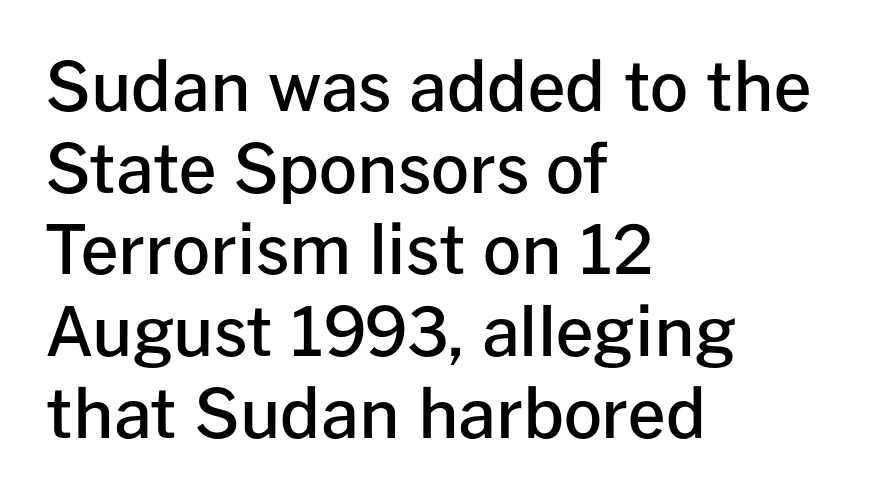
{"serif": "no", "italic": "no", "bold": "semi", "weight": "semibold", "width": "normal", "stroke_contrast": "low", "x_height": "medium", "monospaced": "no", "underline": "no", "align": "left", "line_spacing_ratio": 1.22, "letter_spacing": "normal", "letter_spacing_em": 0.0, "glyph_px": 67}
